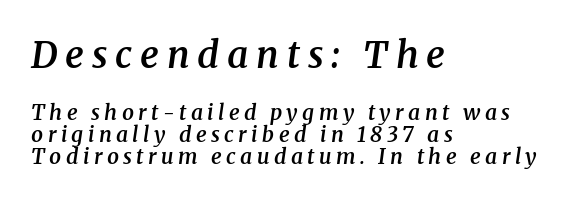
{"serif": "yes", "italic": "yes", "lean": "right", "slant_degrees": 8, "bold": "semi", "weight": "semibold", "width": "normal", "stroke_contrast": "medium", "x_height": "medium", "monospaced": "no", "underline": "no", "align": "left", "line_spacing": "tight", "line_spacing_ratio": 1.04, "letter_spacing": "wide", "letter_spacing_em": 0.21, "larger_block": "first", "size_ratio": 1.76, "glyph_px": 37}
